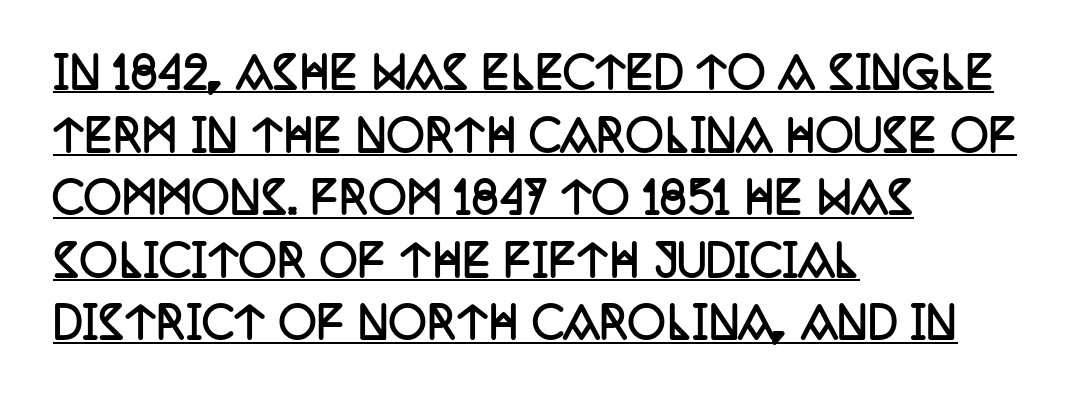
Type style note: has serifs. Glyph-to-glyph distance matches everyday printed text. Notice how thick the strokes are: this is what a full bold looks like. Which margin do the lines hug? The left one — the right edge is uneven. The rendering uses natural spacing where letterforms have individual widths. Reading down the column, the eye jumps a familiar distance to each next line.
